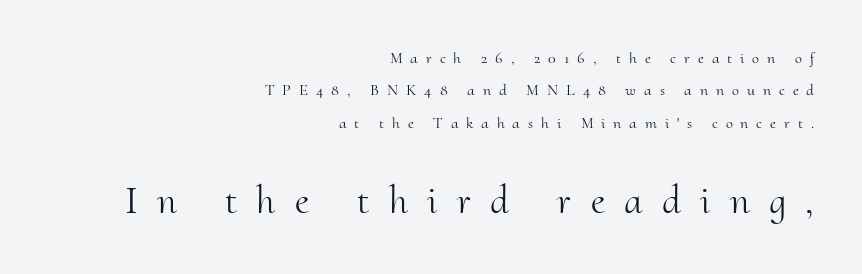
{"serif": "yes", "italic": "no", "bold": "no", "weight": "light", "width": "normal", "stroke_contrast": "medium", "x_height": "small", "monospaced": "no", "underline": "no", "align": "right", "line_spacing": "loose", "line_spacing_ratio": 2.02, "letter_spacing": "wide", "letter_spacing_em": 0.5, "larger_block": "second", "size_ratio": 2.44, "glyph_px": 39}
